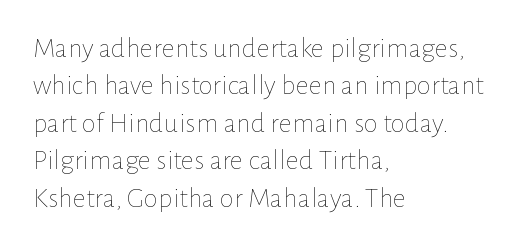
Tracking here is standard; glyphs follow each other at the usual distance. The face used here is proportionally spaced, like ordinary book or web type. Posture: straight, roman, zero tilt. Weight: regular or lighter. Casual observation: everything's shoved over to the left.
